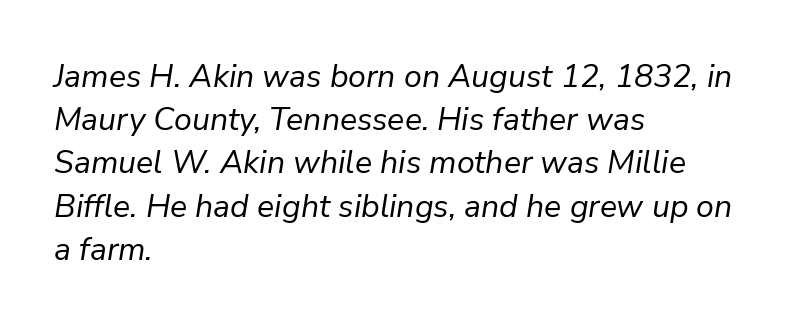
{"italic": "yes", "lean": "right", "slant_degrees": 9, "bold": "no", "weight": "regular", "width": "normal", "stroke_contrast": "low", "x_height": "medium", "monospaced": "no", "underline": "no", "align": "left", "line_spacing": "normal", "line_spacing_ratio": 1.35, "letter_spacing": "normal", "letter_spacing_em": 0.0, "glyph_px": 32}
